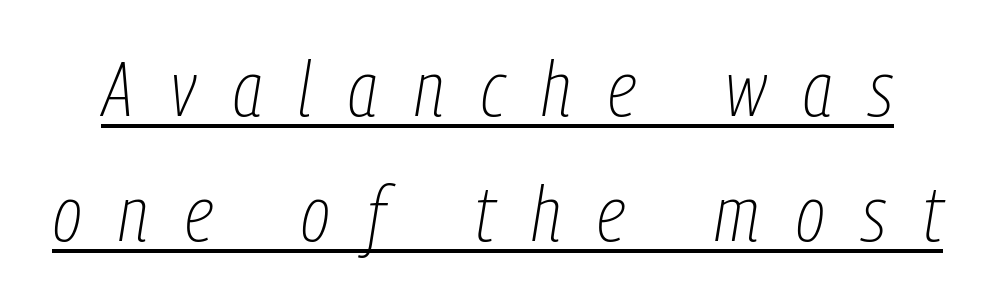
The image shows 78 px thin, condensed type, italic (leaning right); set normal line spacing (1.6x), unusually wide letter spacing (+0.47 em), underlined; low stroke contrast and a medium x-height.
